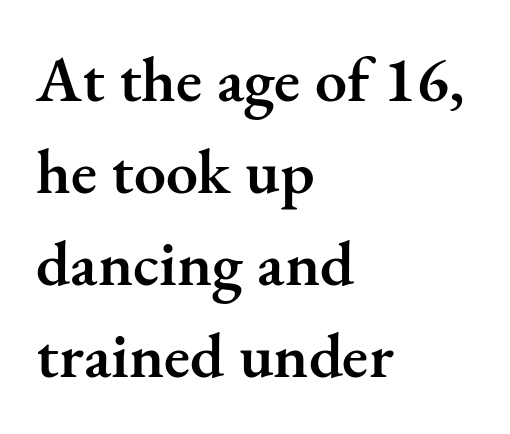
Q: Is the text bold? A: Semi-bold.
Q: Is the text italic (slanted)? A: No, it is upright.
Q: Is the typeface a serif or a sans-serif typeface? A: Serif.
Q: Is the text underlined? A: No.
Q: How is the paragraph aligned? A: Left-aligned.
Q: Is the spacing between letters normal or unusually wide? A: Normal.
Q: Is the spacing between lines tight, normal or loose? A: Normal.
Q: Width (condensed, normal, or wide)? A: Normal.
Q: Stroke contrast? A: Medium.
Q: x-height? A: Small.
Q: Monospaced? A: No.
